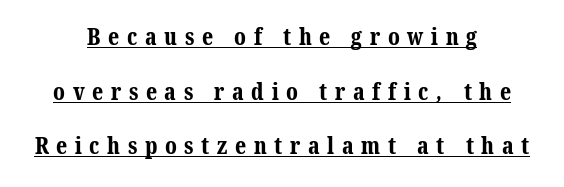
The image shows 23 px bold type; set centered, loose line spacing (2.37x), unusually wide letter spacing (+0.33 em), underlined.
